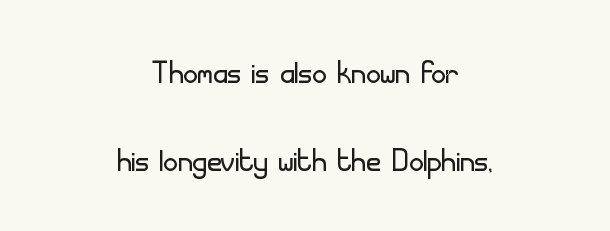
{"serif": "no", "italic": "no", "bold": "no", "weight": "light", "width": "normal", "stroke_contrast": "low", "x_height": "small", "monospaced": "no", "underline": "no", "align": "center", "line_spacing": "loose", "line_spacing_ratio": 2.2, "letter_spacing": "normal", "letter_spacing_em": 0.0, "glyph_px": 40}
